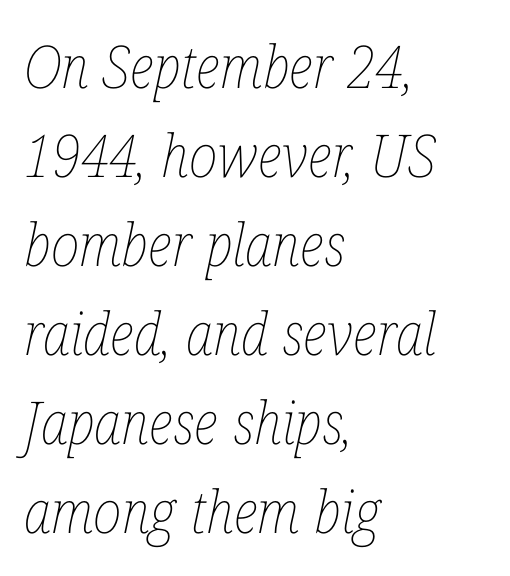
The image shows 59 px thin, condensed type, italic (leaning right); set left-aligned, normal line spacing (1.51x), normal letter spacing, not underlined; low stroke contrast and a medium x-height.
